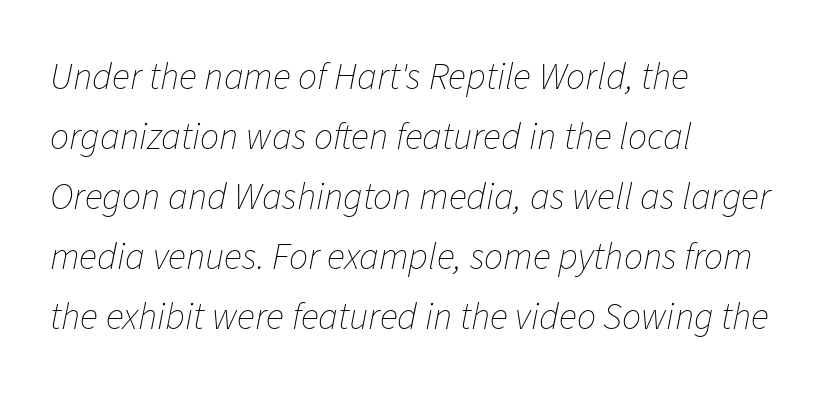
The image shows 38 px thin type, italic (leaning right); set left-aligned, normal line spacing (1.58x), normal letter spacing, not underlined; low stroke contrast and a medium x-height.
